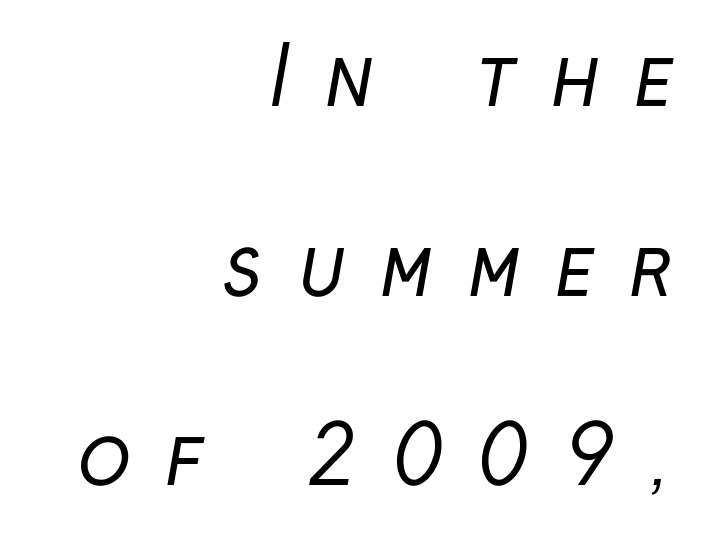
The passage shown is typed in a proportional face where columns would drift. Observe the wide spacing: letters keep a clear distance from each other. Stems and bowls with no extra thickness — not bold. Line endings align vertically; line beginnings do not.
